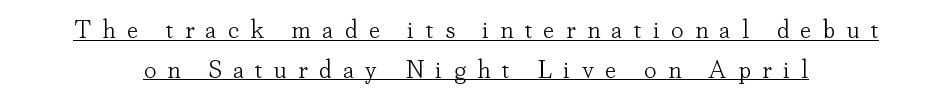
{"italic": "no", "bold": "no", "underline": "yes", "line_spacing": "normal", "line_spacing_ratio": 1.59, "letter_spacing": "wide", "letter_spacing_em": 0.45, "glyph_px": 25}
